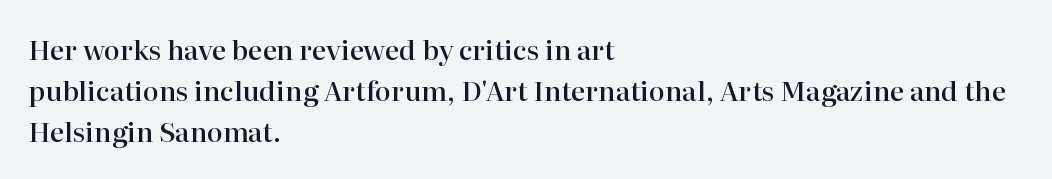
Compared with a centered layout, this one pins lines to the left instead. Compared with typical paragraphs, the rows here are spaced about the same. You can tell it's not italic because the verticals are truly vertical. Bare-footed words on every line. A fair bit of extra ink — the face is semibold, not bold.
